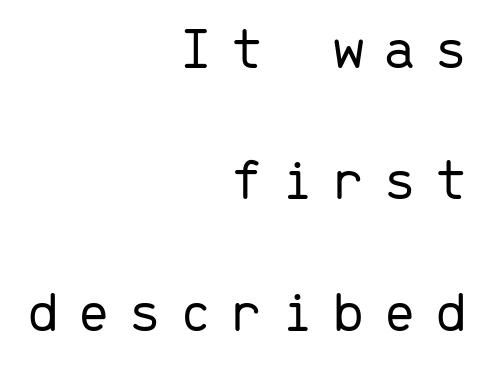
The image shows 60 px light sans-serif type, upright, monospaced; set right-aligned, loose line spacing (2.19x), unusually wide letter spacing (+0.29 em), not underlined; low stroke contrast and a medium x-height.
